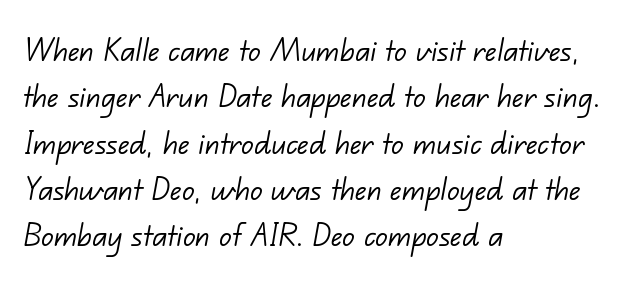
Clear beneath every line of the passage. Serif or sans? Sans — the stroke terminals are bare. Does extra space separate the letters? No, they use regular spacing. Note the varied advance widths — an 'i' is clearly narrower than an 'm'. Layout note: lines flush left. These glyphs show unthickened strokes, regular width or finer.
